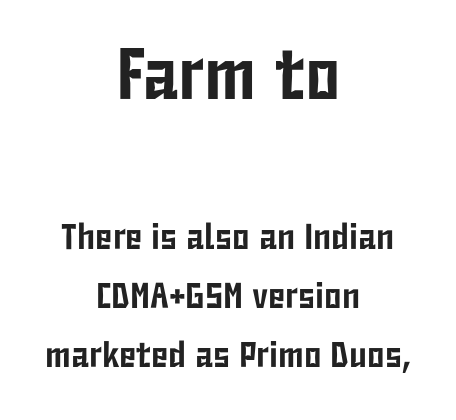
Q: Is the text italic (slanted)? A: No, it is upright.
Q: Is the typeface a serif or a sans-serif typeface? A: Sans-serif.
Q: Is the text underlined? A: No.
Q: How is the paragraph aligned? A: Centered.
Q: Is the spacing between letters normal or unusually wide? A: Normal.
Q: Is the spacing between lines tight, normal or loose? A: Normal.
Q: Which block of text is set in a larger size, the first (top) or the second (bottom)? A: The first (top) one.
Q: Width (condensed, normal, or wide)? A: Condensed.
Q: Stroke contrast? A: Low.
Q: x-height? A: Medium.
Q: Monospaced? A: No.
